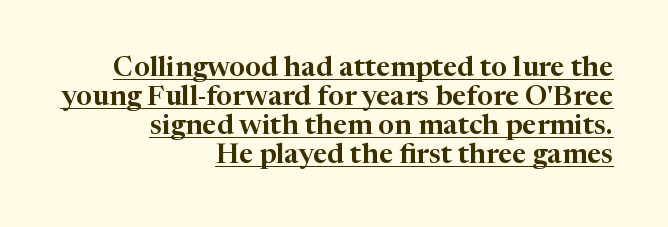
{"serif": "yes", "italic": "no", "width": "normal", "stroke_contrast": "high", "x_height": "medium", "monospaced": "no", "underline": "yes", "align": "right", "line_spacing": "tight", "line_spacing_ratio": 1.04, "letter_spacing": "normal", "letter_spacing_em": 0.0, "glyph_px": 28}
